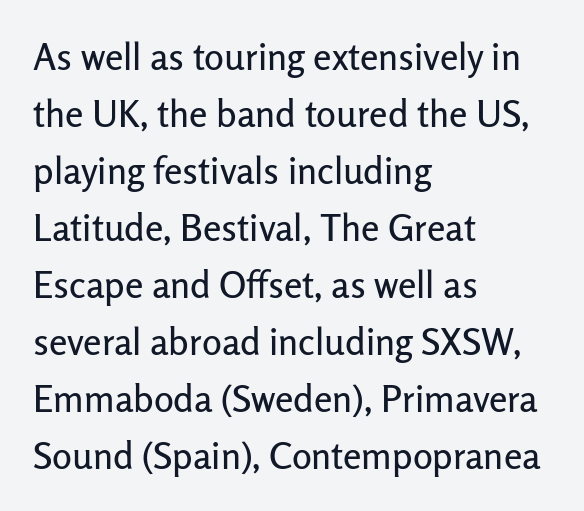
{"serif": "no", "italic": "no", "width": "normal", "stroke_contrast": "low", "x_height": "medium", "monospaced": "no", "underline": "no", "align": "left", "line_spacing": "normal", "line_spacing_ratio": 1.54, "letter_spacing": "normal", "letter_spacing_em": 0.0, "glyph_px": 37}
